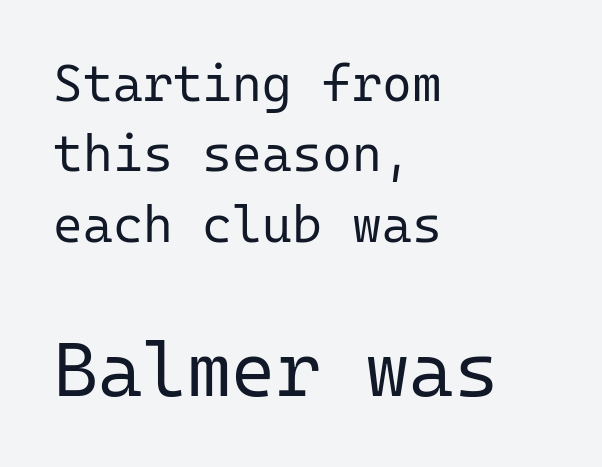
{"serif": "no", "italic": "no", "bold": "no", "weight": "regular", "width": "normal", "stroke_contrast": "low", "x_height": "medium", "monospaced": "yes", "underline": "no", "align": "left", "line_spacing": "normal", "line_spacing_ratio": 1.38, "letter_spacing": "normal", "letter_spacing_em": 0.0, "larger_block": "second", "size_ratio": 1.49, "glyph_px": 76}
